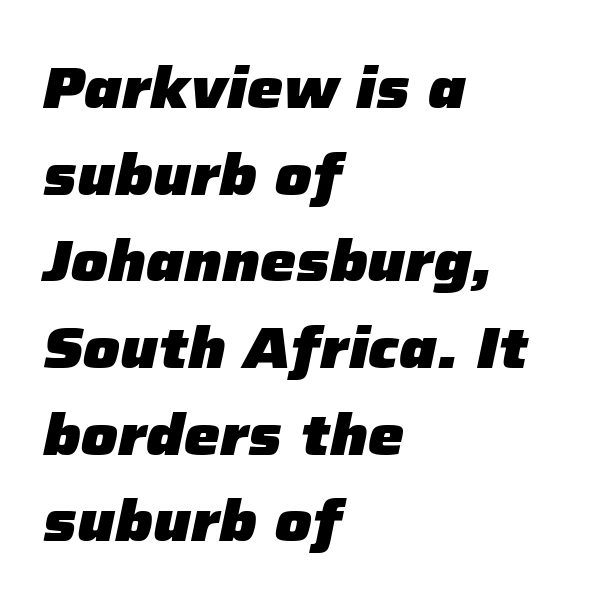
Which margin do the lines hug? The left one — the right edge is uneven. No extra tracking has been applied to these lines. Beneath every word, the page is bare. Would a proofreader flag this as italicized? Yes. These lines are rendered in a variable-pitch font. Does the leading feel generous? No, just average.
